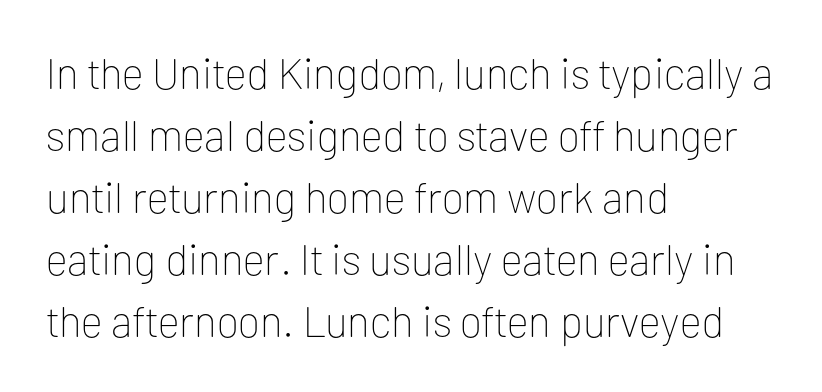
The image shows 43 px thin sans-serif type, upright; set left-aligned, normal line spacing (1.44x), normal letter spacing, not underlined; low stroke contrast and a medium x-height.
